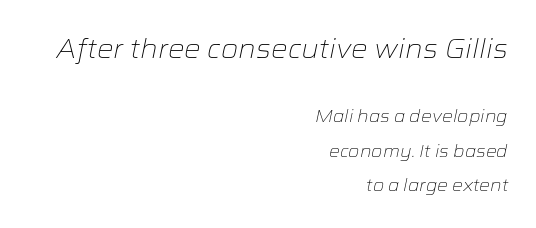
The image shows 26 px text type, italic (leaning right); set right-aligned, loose line spacing (2.04x), normal letter spacing, not underlined; the first (top) block is 1.53x larger.
